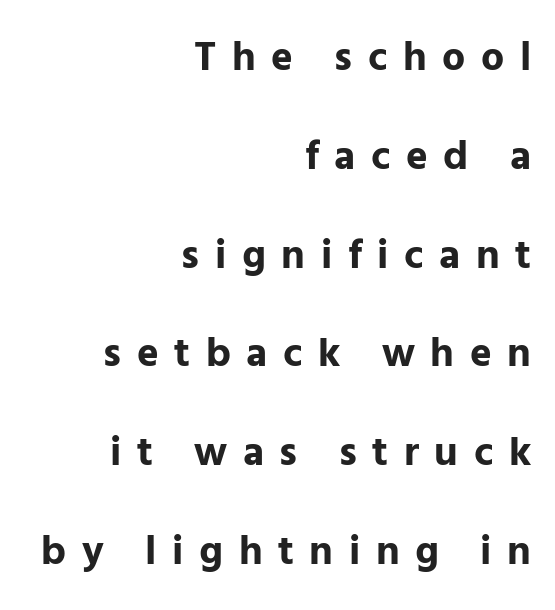
Q: Is the text bold? A: Yes.
Q: Is the text italic (slanted)? A: No, it is upright.
Q: Is the typeface a serif or a sans-serif typeface? A: Sans-serif.
Q: Is the text underlined? A: No.
Q: How is the paragraph aligned? A: Right-aligned.
Q: Is the spacing between letters normal or unusually wide? A: Unusually wide.
Q: Is the spacing between lines tight, normal or loose? A: Loose.
Q: Width (condensed, normal, or wide)? A: Normal.
Q: Stroke contrast? A: Low.
Q: x-height? A: Medium.
Q: Monospaced? A: No.
